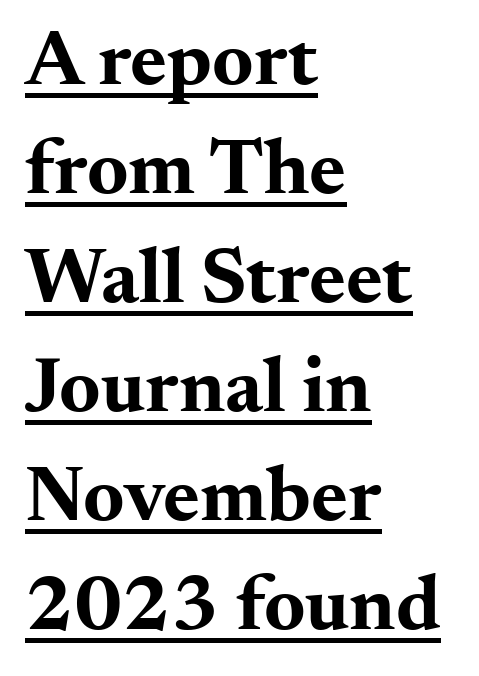
{"serif": "yes", "italic": "no", "bold": "yes", "weight": "bold", "width": "wide", "stroke_contrast": "medium", "x_height": "small", "monospaced": "no", "underline": "yes", "align": "left", "line_spacing": "normal", "line_spacing_ratio": 1.38, "letter_spacing": "normal", "letter_spacing_em": 0.0, "glyph_px": 79}
